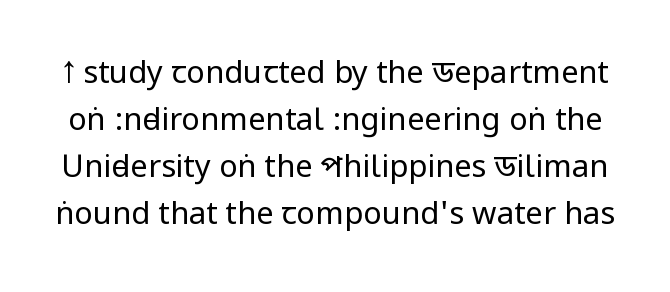
Q: Is the text bold? A: No.
Q: Is the text italic (slanted)? A: No, it is upright.
Q: Is the typeface a serif or a sans-serif typeface? A: Sans-serif.
Q: Is the text underlined? A: No.
Q: Is the spacing between letters normal or unusually wide? A: Normal.
Q: Is the spacing between lines tight, normal or loose? A: Normal.
Q: Width (condensed, normal, or wide)? A: Condensed.
Q: Stroke contrast? A: Low.
